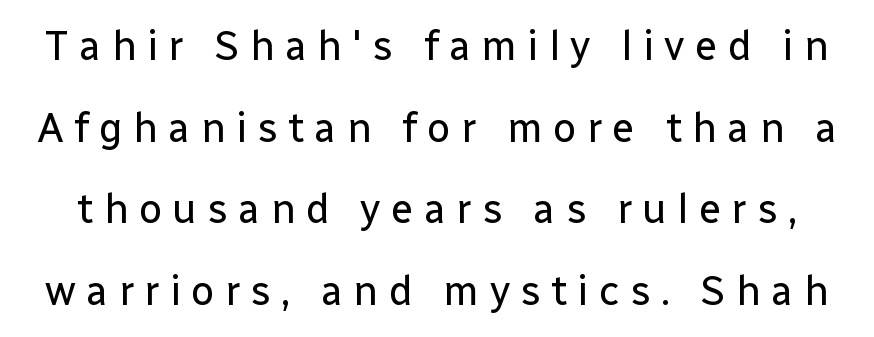
The image shows 41 px regular-weight sans-serif type, upright; set loose line spacing (1.99x), unusually wide letter spacing (+0.25 em), not underlined; low stroke contrast and a medium x-height.
